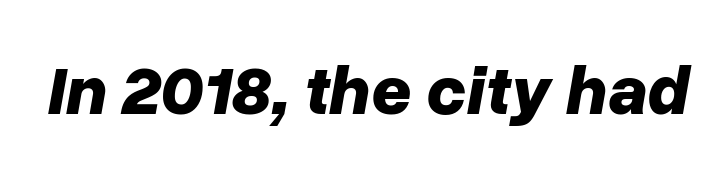
The image shows 70 px bold type, italic (leaning right); set normal letter spacing, not underlined; low stroke contrast and a medium x-height.
